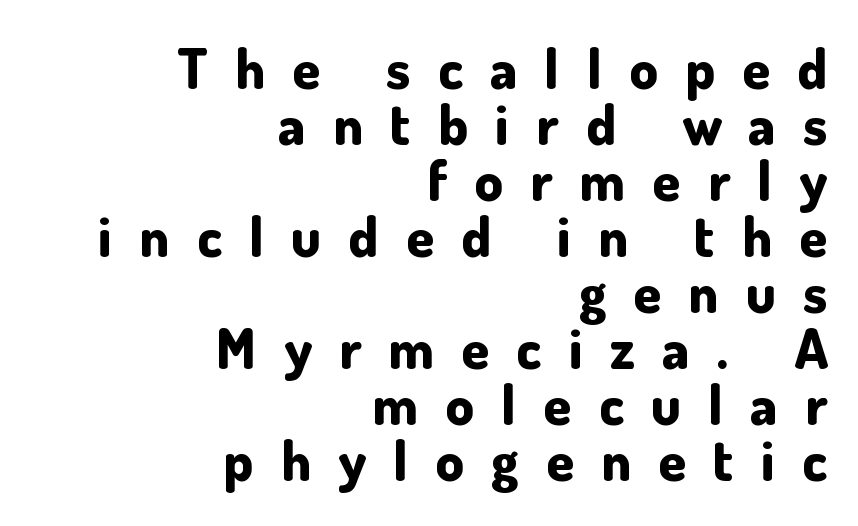
Q: Is the text bold? A: Yes.
Q: Is the text italic (slanted)? A: No, it is upright.
Q: Is the typeface a serif or a sans-serif typeface? A: Sans-serif.
Q: Is the text underlined? A: No.
Q: How is the paragraph aligned? A: Right-aligned.
Q: Is the spacing between letters normal or unusually wide? A: Unusually wide.
Q: Is the spacing between lines tight, normal or loose? A: Tight.
Q: Width (condensed, normal, or wide)? A: Normal.
Q: Stroke contrast? A: Low.
Q: x-height? A: Small.
Q: Monospaced? A: No.
